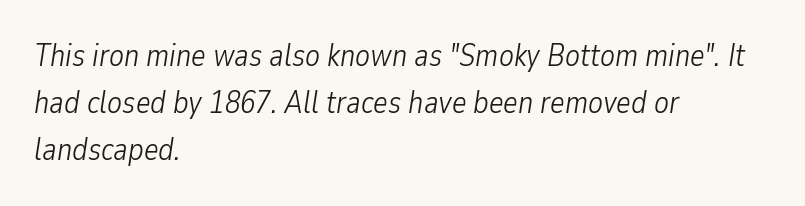
The image shows 31 px light, condensed type, italic (leaning right); set left-aligned, normal line spacing (1.52x), normal letter spacing, not underlined; low stroke contrast and a medium x-height.
